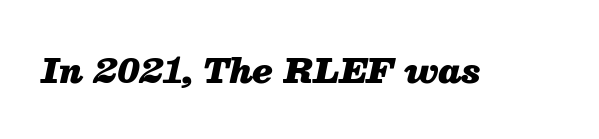
Glyph-to-glyph distance matches everyday printed text. The rendering uses a bold face; every stroke is thick and dark. Designer's note — italics engaged. The baseline area is clear.
